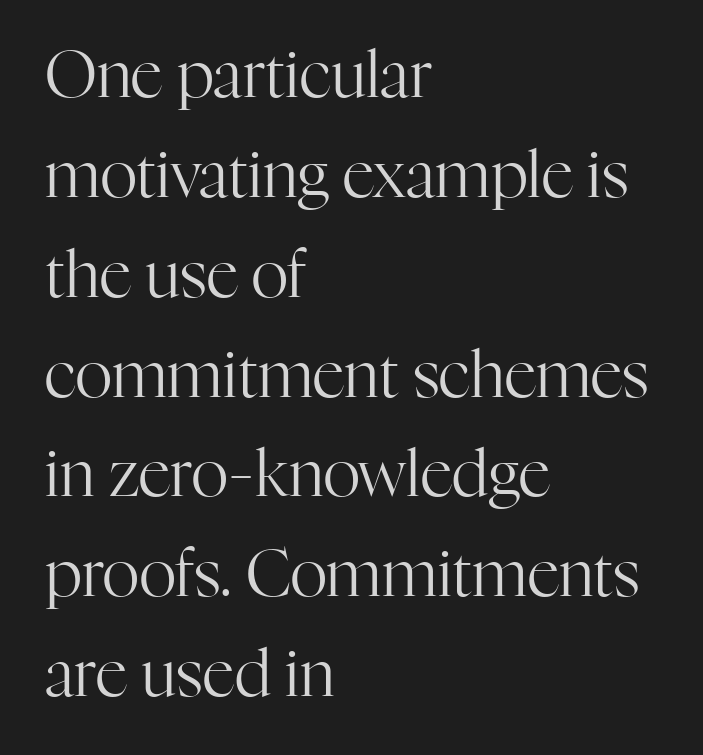
The face used here is rendered with its standard letterfit. The type sits square on the baseline with zero lean. These lines sit exactly where default settings would place them. Descenders hang freely into open space. Do the characters align in a grid? No, the font is proportional. Old-style or modern, the face here clearly has serifs.
